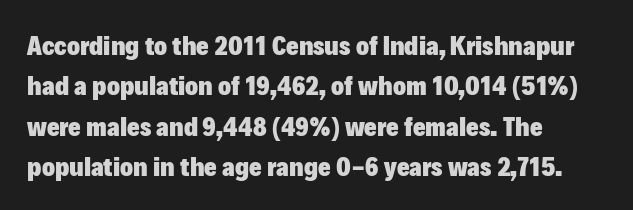
Q: Is the text bold? A: Yes.
Q: Is the text italic (slanted)? A: No, it is upright.
Q: Is the text underlined? A: No.
Q: How is the paragraph aligned? A: Left-aligned.
Q: Is the spacing between letters normal or unusually wide? A: Normal.
Q: Is the spacing between lines tight, normal or loose? A: Normal.
